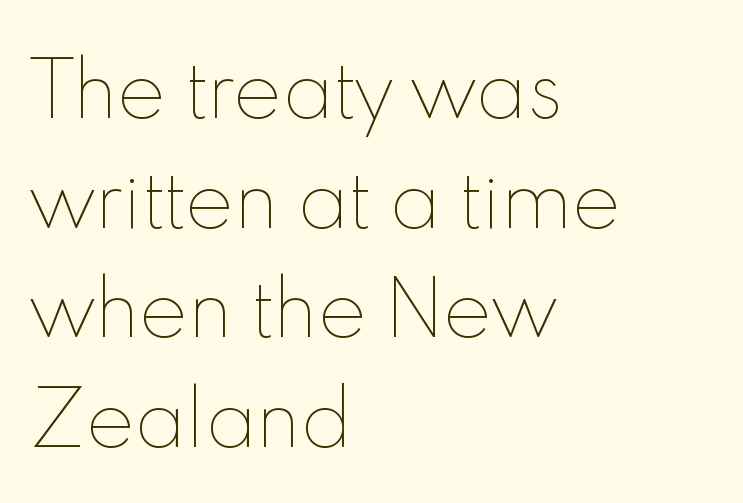
The image shows 74 px thin type, upright; set left-aligned, normal line spacing (1.48x), normal letter spacing, not underlined; a small x-height.
